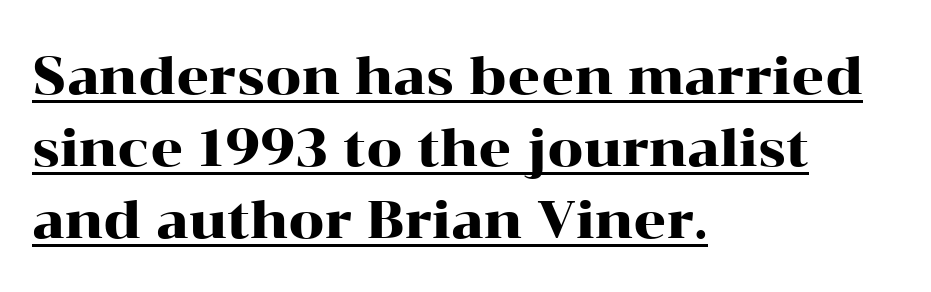
The specimen reads as upright at a glance. Rows of type keep a routine distance in the vertical direction. The passage shown is underscored from start to finish. Each letter keeps its own natural width here, so spacing adapts to shape.
